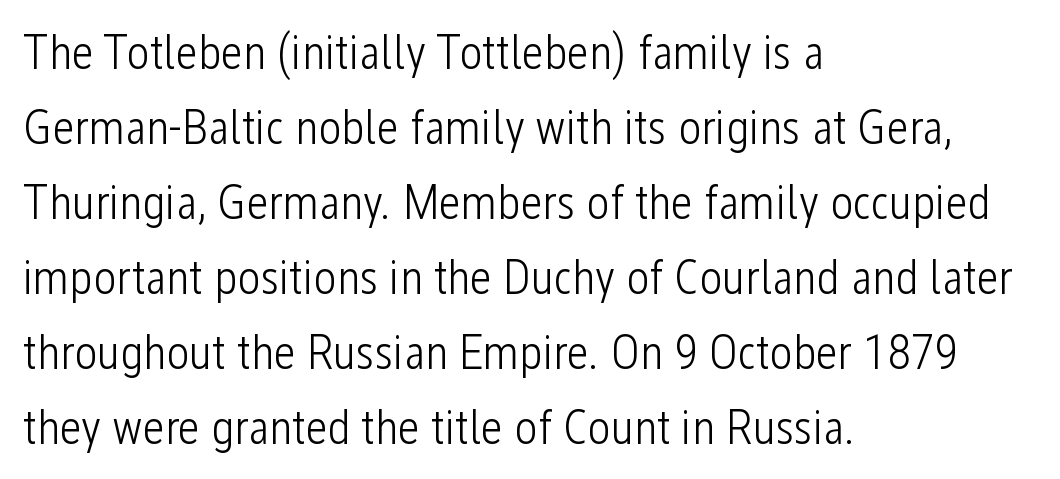
The image shows 49 px light, condensed sans-serif type, upright; set left-aligned, normal line spacing (1.53x), normal letter spacing, not underlined; low stroke contrast and a medium x-height.
